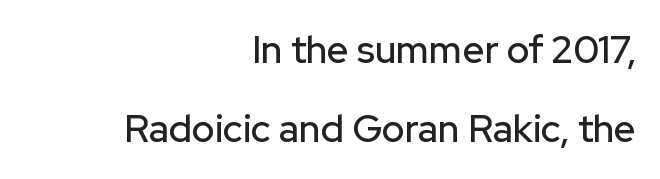
The image shows 38 px sans-serif type, upright; set right-aligned, loose line spacing (2.08x), normal letter spacing, not underlined; low stroke contrast and a medium x-height.
